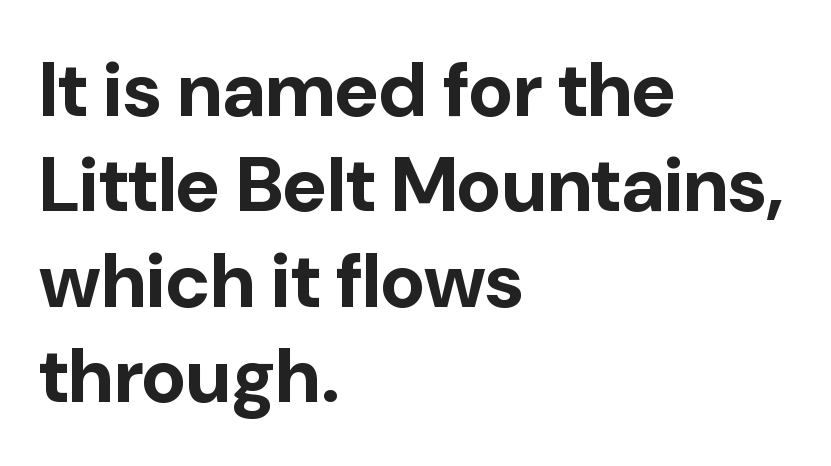
{"serif": "no", "italic": "no", "bold": "yes", "weight": "bold", "width": "normal", "stroke_contrast": "low", "x_height": "medium", "monospaced": "no", "underline": "no", "align": "left", "line_spacing_ratio": 1.24, "letter_spacing": "normal", "letter_spacing_em": 0.0, "glyph_px": 77}
